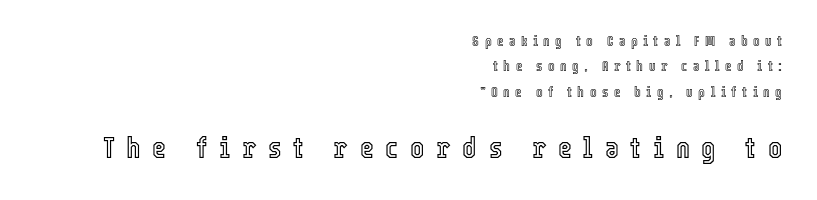
Q: Is the text italic (slanted)? A: No, it is upright.
Q: Is the text underlined? A: No.
Q: How is the paragraph aligned? A: Right-aligned.
Q: Is the spacing between letters normal or unusually wide? A: Unusually wide.
Q: Which block of text is set in a larger size, the first (top) or the second (bottom)? A: The second (bottom) one.
Q: Width (condensed, normal, or wide)? A: Condensed.
Q: x-height? A: Medium.
Q: Monospaced? A: No.
